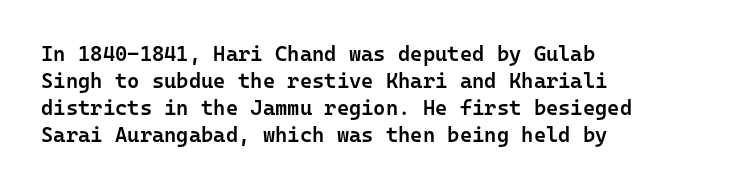
The typography opts for an upright posture over an oblique one. The typesetting leans somewhat heavy: a semibold. Look at the tracking — it's just the regular setting, nothing added. Bare-footed words on every line. Summary of vertical rhythm: regular, with standard interline spacing. The paragraph shown leans on its left margin.
